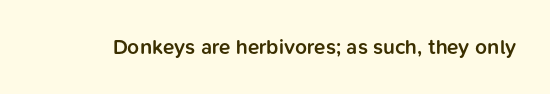
{"italic": "no", "bold": "semi", "underline": "no", "letter_spacing": "normal", "letter_spacing_em": 0.0, "glyph_px": 21}
